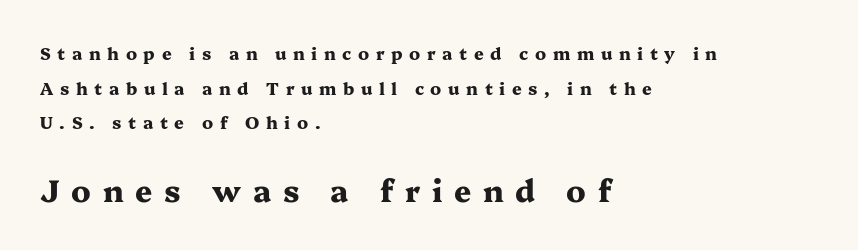
The string is rendered with underlining switched off. Spacing verdict: proportional, widths tailored to each character. The face used here is seriffed, in the tradition of book romans. In terms of letterspacing, this is a distinctly airy, spread setting.
